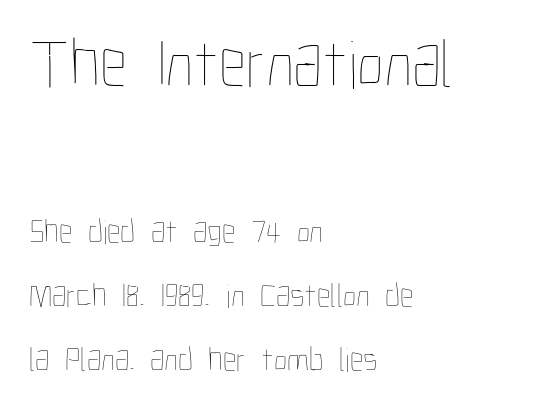
The image shows 69 px thin, condensed type, upright; set left-aligned, line spacing 1.88x, normal letter spacing, not underlined; the first (top) block is 2.03x larger; low stroke contrast and a medium x-height.
